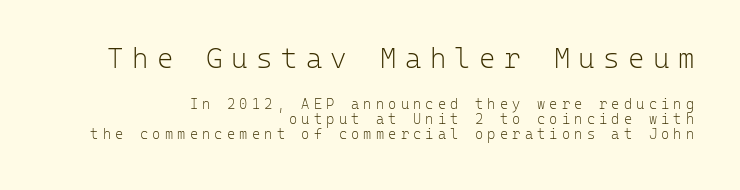
Q: Is the text bold? A: No.
Q: Is the text italic (slanted)? A: No, it is upright.
Q: Is the typeface a serif or a sans-serif typeface? A: Sans-serif.
Q: Is the text underlined? A: No.
Q: How is the paragraph aligned? A: Right-aligned.
Q: Is the spacing between letters normal or unusually wide? A: Unusually wide.
Q: Is the spacing between lines tight, normal or loose? A: Tight.
Q: Which block of text is set in a larger size, the first (top) or the second (bottom)? A: The first (top) one.
Q: Width (condensed, normal, or wide)? A: Normal.
Q: Stroke contrast? A: Low.
Q: x-height? A: Medium.
Q: Monospaced? A: Yes.
